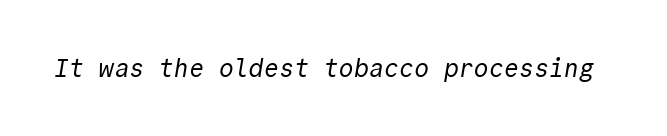
The image shows 25 px text type; set normal letter spacing, not underlined.
